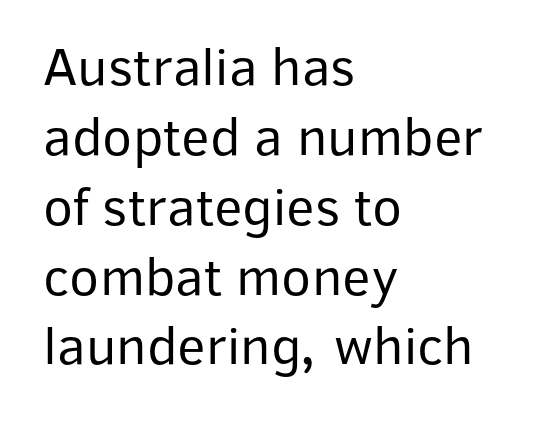
The image shows 55 px regular-weight sans-serif type, upright; set left-aligned, normal line spacing (1.27x), normal letter spacing, not underlined; low stroke contrast and a medium x-height.
